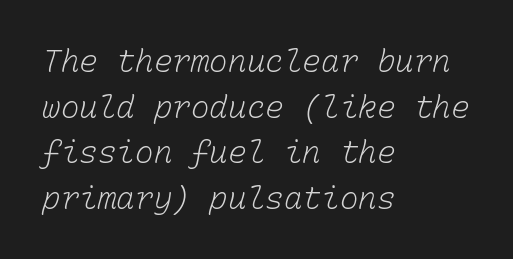
{"bold": "no", "weight": "light", "width": "normal", "stroke_contrast": "low", "x_height": "medium", "monospaced": "yes", "underline": "no", "align": "left", "line_spacing": "normal", "line_spacing_ratio": 1.47, "letter_spacing": "normal", "letter_spacing_em": 0.0, "glyph_px": 31}
